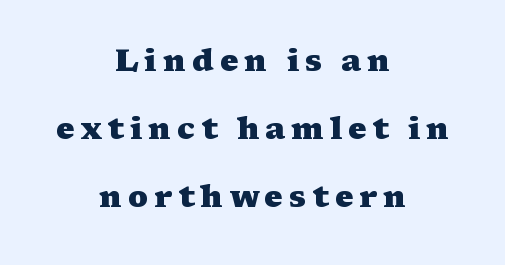
Q: Is the text bold? A: Yes.
Q: Is the text italic (slanted)? A: No, it is upright.
Q: Is the typeface a serif or a sans-serif typeface? A: Serif.
Q: Is the text underlined? A: No.
Q: How is the paragraph aligned? A: Centered.
Q: Is the spacing between lines tight, normal or loose? A: Loose.
Q: Width (condensed, normal, or wide)? A: Wide.
Q: Stroke contrast? A: Medium.
Q: x-height? A: Medium.
Q: Monospaced? A: No.
